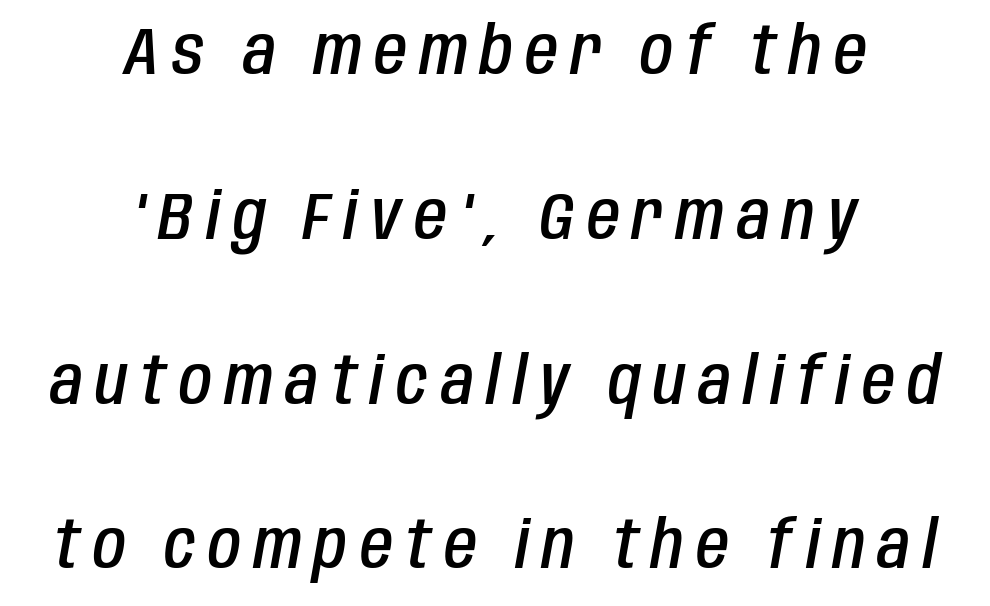
Q: Is the text bold? A: Semi-bold.
Q: Is the text italic (slanted)? A: Yes, it leans right by about 10 degrees.
Q: Is the text underlined? A: No.
Q: How is the paragraph aligned? A: Centered.
Q: Is the spacing between lines tight, normal or loose? A: Loose.
Q: Width (condensed, normal, or wide)? A: Condensed.
Q: Stroke contrast? A: Low.
Q: x-height? A: Large.
Q: Monospaced? A: No.
